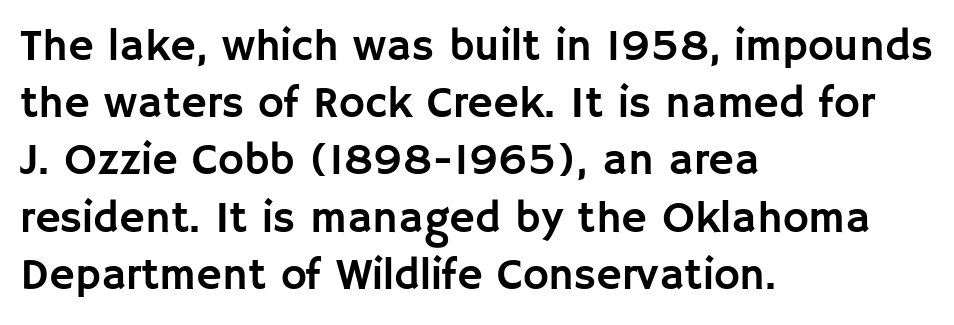
Q: Is the text italic (slanted)? A: No, it is upright.
Q: Is the typeface a serif or a sans-serif typeface? A: Sans-serif.
Q: Is the text underlined? A: No.
Q: How is the paragraph aligned? A: Left-aligned.
Q: Is the spacing between letters normal or unusually wide? A: Normal.
Q: Is the spacing between lines tight, normal or loose? A: Normal.
Q: Width (condensed, normal, or wide)? A: Normal.
Q: Stroke contrast? A: Low.
Q: x-height? A: Large.
Q: Monospaced? A: No.
